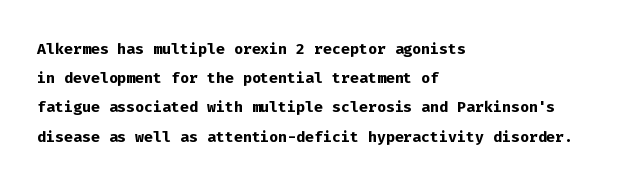
The image shows 21 px bold type, upright; set left-aligned, normal line spacing (1.39x), normal letter spacing, not underlined.
